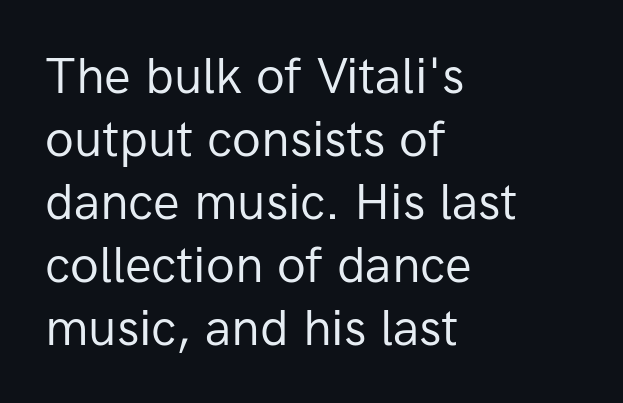
Summary of weight: not heavy and not bold. The letters carry no serifs — their stems end cleanly without finishing strokes. The rendering uses a moderate line-height, typical for paragraphs. Reading down the block, your eye returns to a fixed left position each line. The zone under the glyphs is completely vacant.
